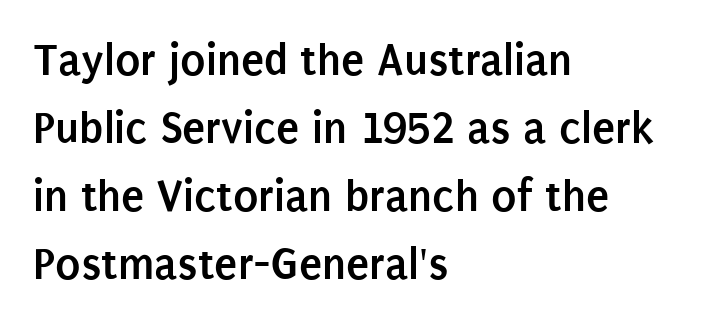
{"serif": "no", "italic": "no", "bold": "yes", "weight": "semibold", "width": "condensed", "stroke_contrast": "low", "x_height": "large", "monospaced": "no", "underline": "no", "align": "left", "line_spacing": "normal", "line_spacing_ratio": 1.45, "letter_spacing": "normal", "letter_spacing_em": 0.0, "glyph_px": 47}
